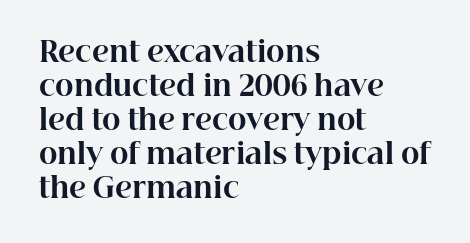
The image shows 28 px bold serif type, upright; set left-aligned, line spacing 1.21x, normal letter spacing, not underlined; high stroke contrast and a medium x-height.
